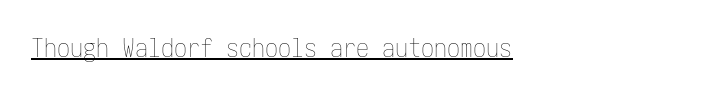
Q: Is the text bold? A: No.
Q: Is the text italic (slanted)? A: No, it is upright.
Q: Is the text underlined? A: Yes.
Q: How is the paragraph aligned? A: Left-aligned.
Q: Is the spacing between letters normal or unusually wide? A: Normal.
